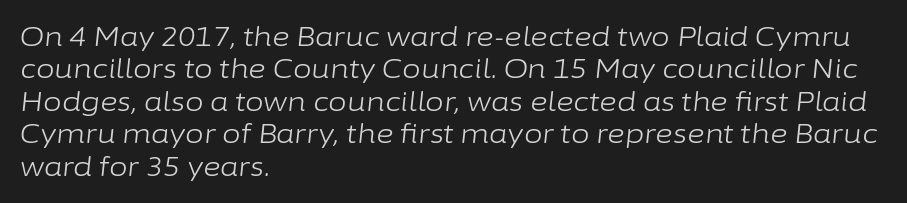
{"italic": "yes", "lean": "right", "slant_degrees": 6, "bold": "no", "underline": "no", "align": "left", "line_spacing_ratio": 1.2, "letter_spacing": "normal", "letter_spacing_em": 0.0, "glyph_px": 27}
